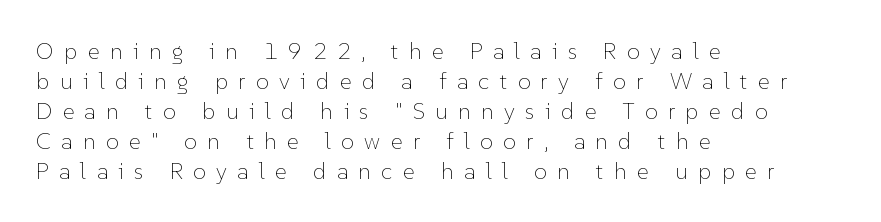
The letterforms stand isolated, each surrounded by extra space. This sample is left-justified, so line endings fall wherever the words run out. The area under the type is left untouched. Every stem runs plumb, perpendicular to the baseline. This reads as an unemphasized weight, regular at the heaviest. Baseline-to-baseline distance is the conventional proportion of letter height.
